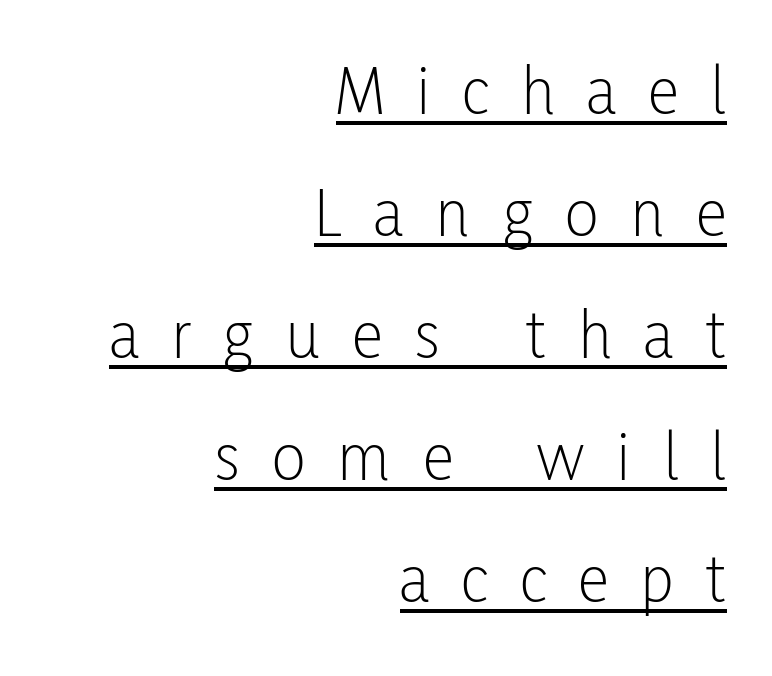
Note the varied advance widths — an 'i' is clearly narrower than an 'm'. Inter-character spacing is expanded well beyond the font's built-in metrics. A continuous stroke trails under the words, as in a hyperlink. This is sans-serif lettering, the kind often seen on screens and signage. A roman cut, with each character standing at attention. If you drew a ruler down the right edge, every line would touch it.
